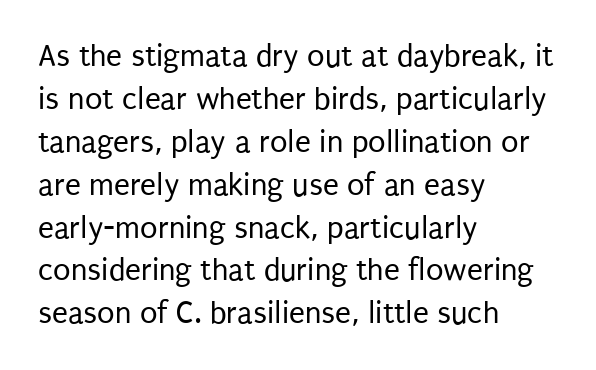
The image shows 32 px regular-weight, condensed sans-serif type, upright; set left-aligned, normal line spacing (1.34x), normal letter spacing, not underlined; low stroke contrast and a large x-height.
